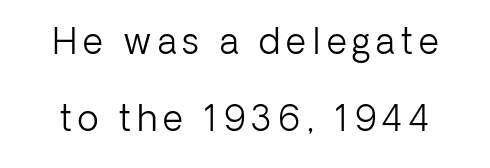
Q: Is the text bold? A: No.
Q: Is the text italic (slanted)? A: No, it is upright.
Q: Is the typeface a serif or a sans-serif typeface? A: Sans-serif.
Q: Is the text underlined? A: No.
Q: Is the spacing between lines tight, normal or loose? A: Loose.
Q: Width (condensed, normal, or wide)? A: Normal.
Q: Stroke contrast? A: Low.
Q: x-height? A: Medium.
Q: Monospaced? A: No.
